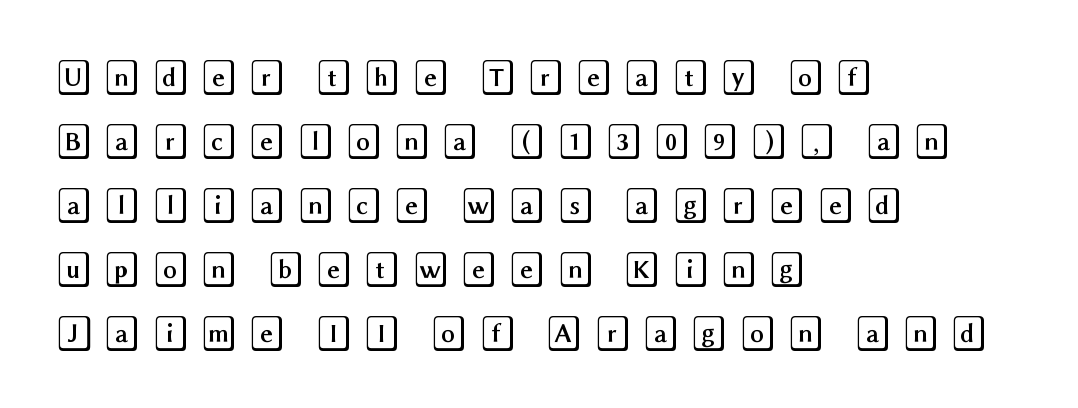
{"italic": "no", "width": "wide", "x_height": "large", "underline": "no", "align": "left", "line_spacing_ratio": 1.83, "letter_spacing": "wide", "letter_spacing_em": 0.28, "glyph_px": 35}
